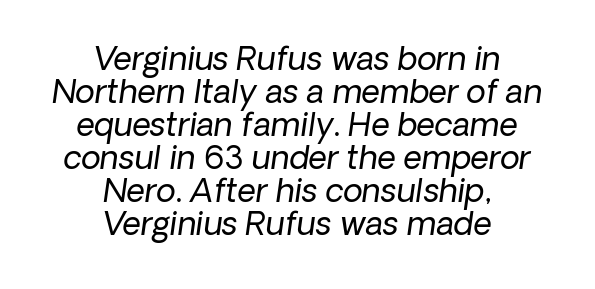
Q: Is the text bold? A: No.
Q: Is the typeface a serif or a sans-serif typeface? A: Sans-serif.
Q: Is the text underlined? A: No.
Q: How is the paragraph aligned? A: Centered.
Q: Is the spacing between letters normal or unusually wide? A: Normal.
Q: Is the spacing between lines tight, normal or loose? A: Tight.
Q: Width (condensed, normal, or wide)? A: Normal.
Q: Stroke contrast? A: Low.
Q: x-height? A: Medium.
Q: Monospaced? A: No.
